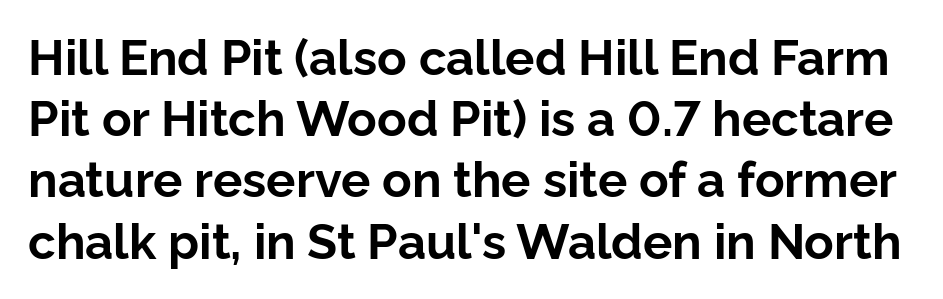
{"serif": "no", "italic": "no", "bold": "yes", "weight": "bold", "width": "normal", "stroke_contrast": "low", "x_height": "medium", "monospaced": "no", "underline": "no", "line_spacing": "normal", "line_spacing_ratio": 1.25, "letter_spacing": "normal", "letter_spacing_em": 0.0, "glyph_px": 49}
